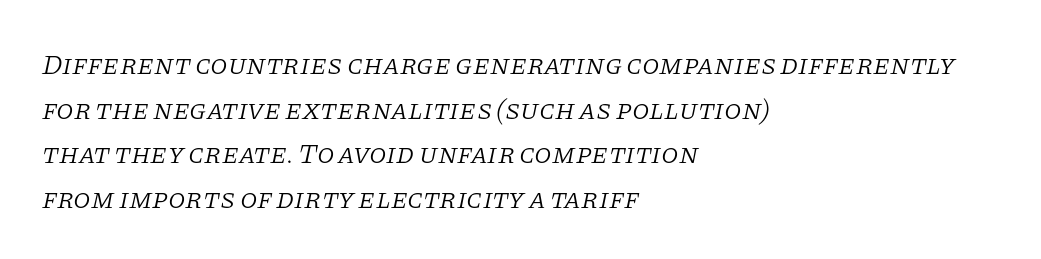
Q: Is the text bold? A: No.
Q: Is the text italic (slanted)? A: Yes, it leans right by about 11 degrees.
Q: Is the typeface a serif or a sans-serif typeface? A: Serif.
Q: Is the text underlined? A: No.
Q: How is the paragraph aligned? A: Left-aligned.
Q: Is the spacing between letters normal or unusually wide? A: Normal.
Q: Is the spacing between lines tight, normal or loose? A: Normal.
Q: Width (condensed, normal, or wide)? A: Normal.
Q: Stroke contrast? A: Low.
Q: x-height? A: Large.
Q: Monospaced? A: No.
